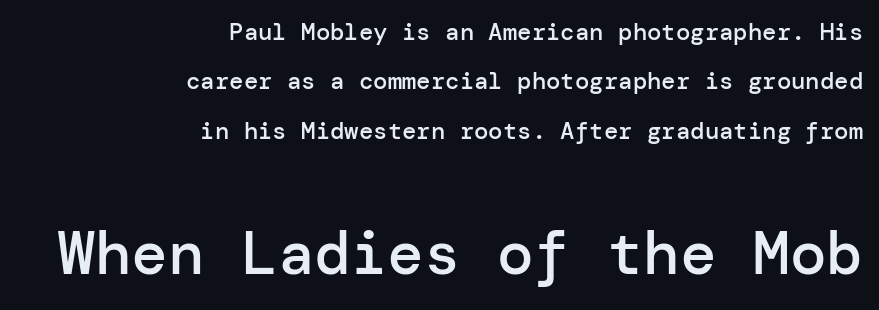
Q: Is the text bold? A: Semi-bold.
Q: Is the text italic (slanted)? A: No, it is upright.
Q: Is the typeface a serif or a sans-serif typeface? A: Sans-serif.
Q: Is the text underlined? A: No.
Q: How is the paragraph aligned? A: Right-aligned.
Q: Is the spacing between letters normal or unusually wide? A: Normal.
Q: Is the spacing between lines tight, normal or loose? A: Loose.
Q: Which block of text is set in a larger size, the first (top) or the second (bottom)? A: The second (bottom) one.
Q: Width (condensed, normal, or wide)? A: Normal.
Q: Stroke contrast? A: Low.
Q: x-height? A: Medium.
